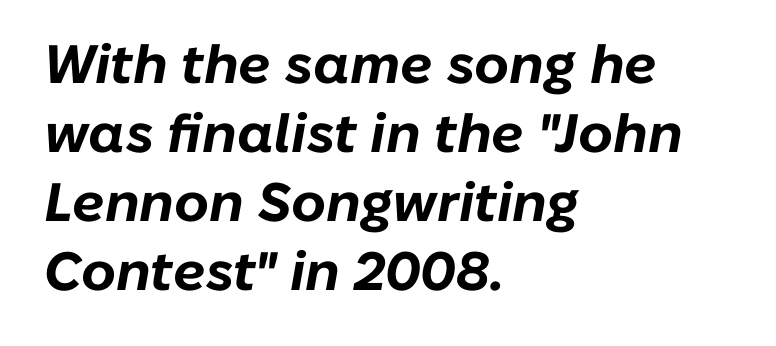
{"italic": "yes", "lean": "right", "slant_degrees": 10, "bold": "yes", "weight": "bold", "width": "normal", "stroke_contrast": "low", "x_height": "medium", "monospaced": "no", "underline": "no", "align": "left", "line_spacing": "normal", "line_spacing_ratio": 1.28, "letter_spacing": "normal", "letter_spacing_em": 0.0, "glyph_px": 54}
